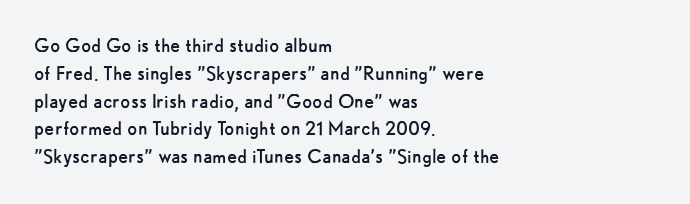
{"italic": "no", "bold": "no", "underline": "no", "align": "left", "line_spacing_ratio": 1.21, "letter_spacing": "normal", "letter_spacing_em": 0.0, "glyph_px": 23}
